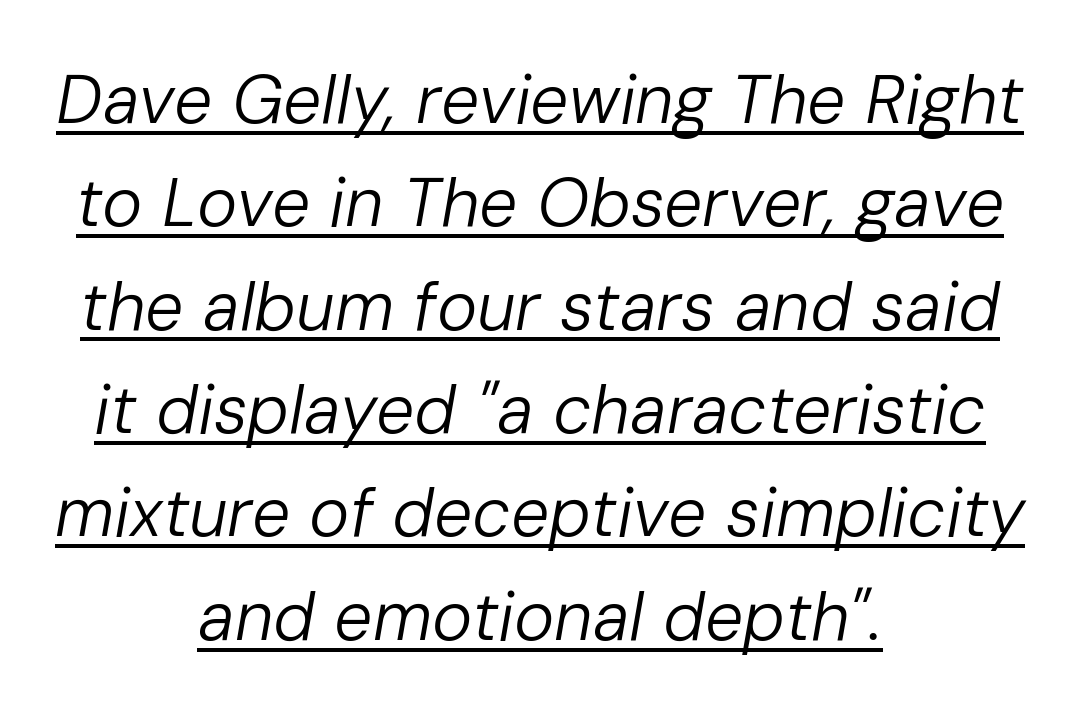
Q: Is the text bold? A: No.
Q: Is the text italic (slanted)? A: Yes, it leans right by about 10 degrees.
Q: Is the text underlined? A: Yes.
Q: How is the paragraph aligned? A: Centered.
Q: Is the spacing between letters normal or unusually wide? A: Normal.
Q: Is the spacing between lines tight, normal or loose? A: Normal.
Q: Width (condensed, normal, or wide)? A: Normal.
Q: Stroke contrast? A: Low.
Q: x-height? A: Medium.
Q: Monospaced? A: No.
